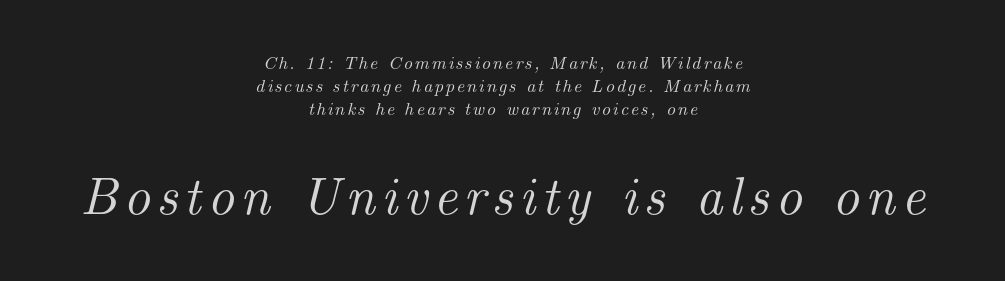
Q: Is the text italic (slanted)? A: Yes, it leans right by about 14 degrees.
Q: Is the typeface a serif or a sans-serif typeface? A: Serif.
Q: Is the text underlined? A: No.
Q: How is the paragraph aligned? A: Centered.
Q: Is the spacing between lines tight, normal or loose? A: Normal.
Q: Which block of text is set in a larger size, the first (top) or the second (bottom)? A: The second (bottom) one.
Q: Width (condensed, normal, or wide)? A: Normal.
Q: Stroke contrast? A: Medium.
Q: x-height? A: Small.
Q: Monospaced? A: No.
